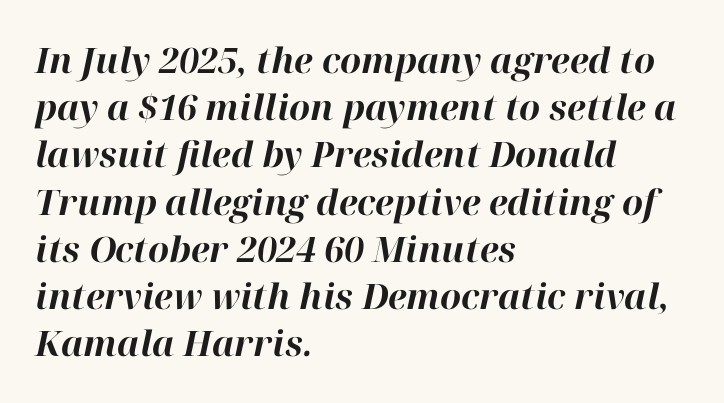
Stroke thickness is high; the sample reads as a true bold. You could not count columns in this text — the font is proportionally spaced. These lines stack with their left ends in a neat column. The gaps between neighbouring characters are ordinary and unremarkable. One glance says typical: line gaps are just what's usual.
